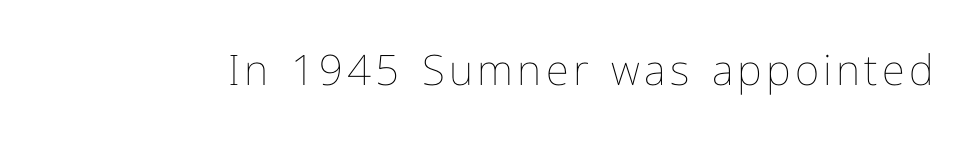
Characters remain perfectly vertical along every line. Ink coverage per letter is moderate at most. Descenders are the only things crossing below the line. The passage shown is typed in a proportional face where columns would drift.
